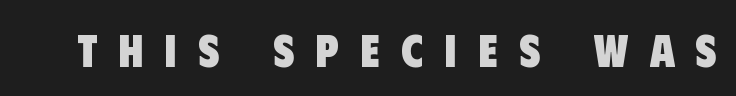
The words here are not underlined. Glyph-to-glyph distance is far greater than everyday printed text. Its strokes are broad and dark, the hallmark of bold type. This sample uses a sans-serif face. Think of a printed novel: that variable character pitch is what you see here.
